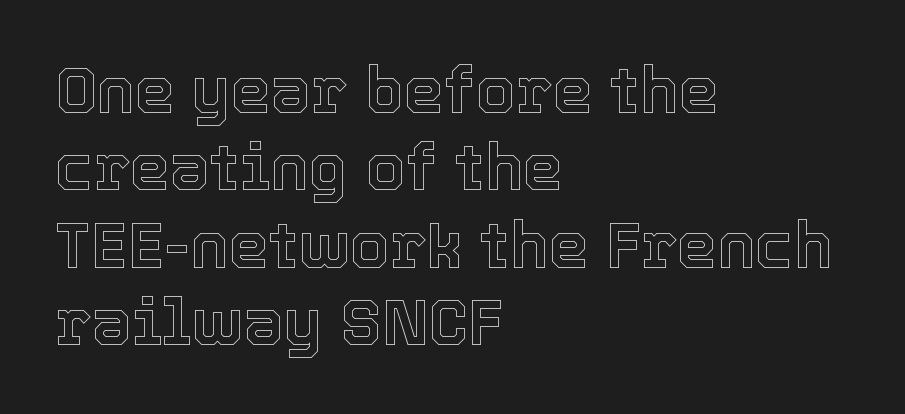
The image shows 64 px text type, upright; set left-aligned, line spacing 1.21x, normal letter spacing, not underlined; a medium x-height.
